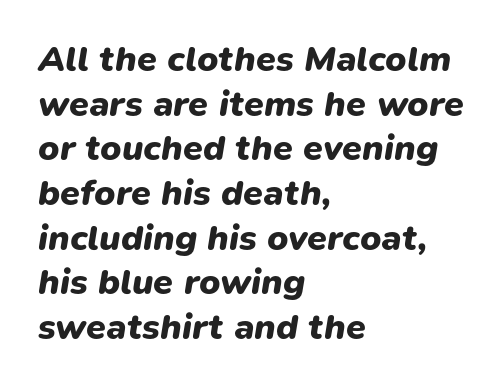
The image shows 36 px heavy type, italic (leaning right); set left-aligned, line spacing 1.24x, normal letter spacing, not underlined; low stroke contrast and a medium x-height.
